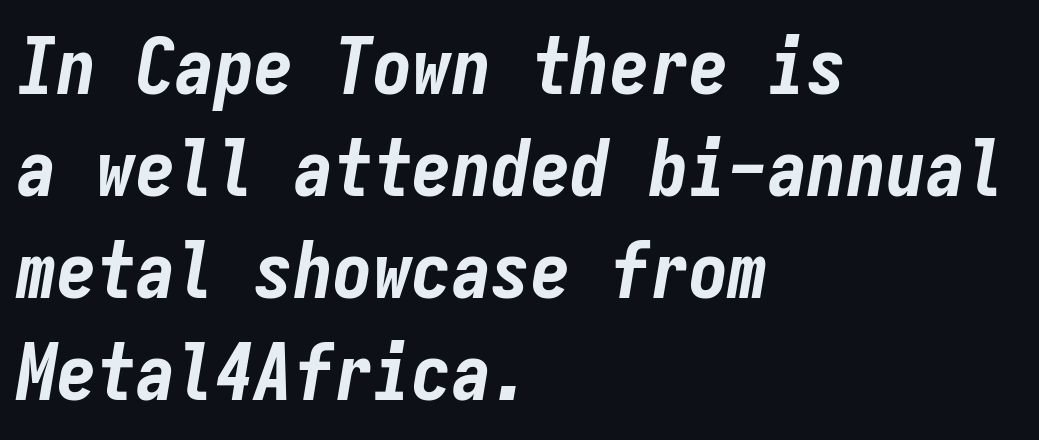
{"italic": "yes", "lean": "right", "slant_degrees": 9, "bold": "yes", "weight": "bold", "width": "condensed", "stroke_contrast": "low", "x_height": "medium", "monospaced": "yes", "underline": "no", "align": "left", "line_spacing": "normal", "line_spacing_ratio": 1.29, "letter_spacing": "normal", "letter_spacing_em": 0.0, "glyph_px": 79}
